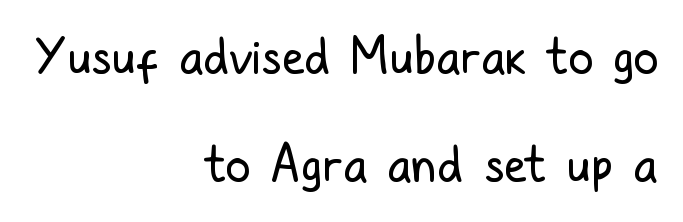
The letters stand upright; this is a roman face. You could call the tracking neutral — neither tight nor loose. Font category for this specimen: sans-serif. Baseline-to-baseline distance is far greater than the letter height. In CSS terms this would be text-align: right.
